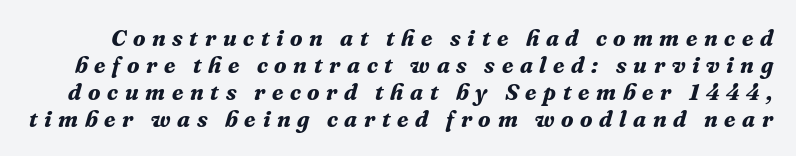
{"italic": "yes", "lean": "right", "slant_degrees": 16, "bold": "yes", "underline": "no", "line_spacing_ratio": 1.17, "letter_spacing": "wide", "letter_spacing_em": 0.29, "glyph_px": 23}
